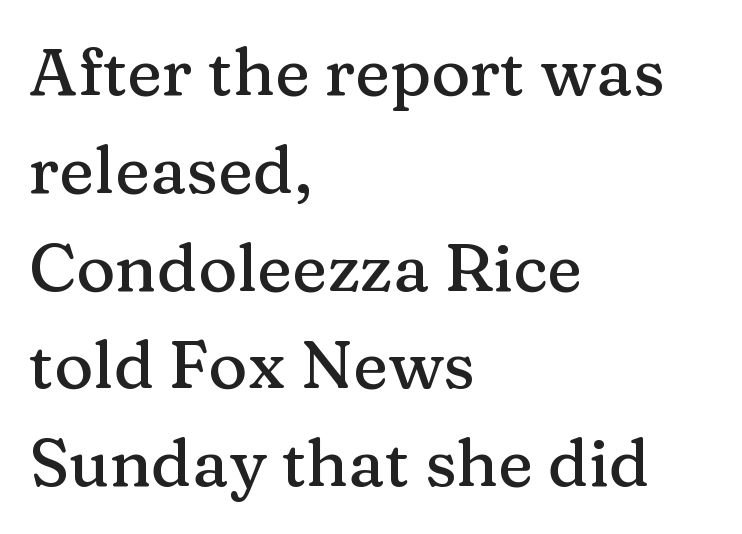
The image shows 67 px serif type, upright; set left-aligned, normal line spacing (1.46x), normal letter spacing, not underlined; medium stroke contrast and a medium x-height.
